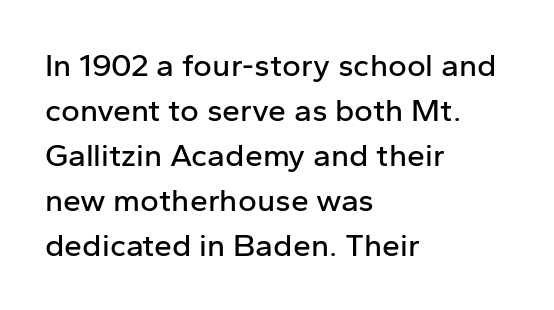
{"serif": "no", "italic": "no", "width": "normal", "stroke_contrast": "low", "x_height": "medium", "monospaced": "no", "underline": "no", "align": "left", "line_spacing": "normal", "line_spacing_ratio": 1.41, "letter_spacing": "normal", "letter_spacing_em": 0.0, "glyph_px": 32}
